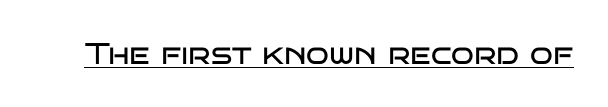
{"serif": "no", "italic": "no", "bold": "no", "weight": "regular", "width": "wide", "stroke_contrast": "low", "x_height": "large", "monospaced": "no", "underline": "yes", "letter_spacing": "normal", "letter_spacing_em": 0.0, "glyph_px": 30}
